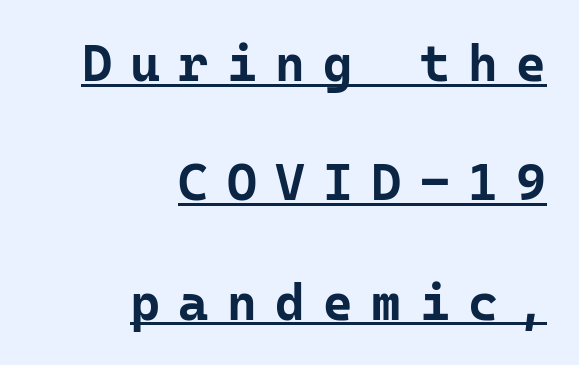
Which margin do the lines hug? The right one — the left edge is uneven. When letters stand straight like this, we call the style roman or upright. The words here are underlined. The letters are bold, with thick, heavy strokes. Are there feet on the stems? There aren't — it's a sans. Line spacing here is loose.
